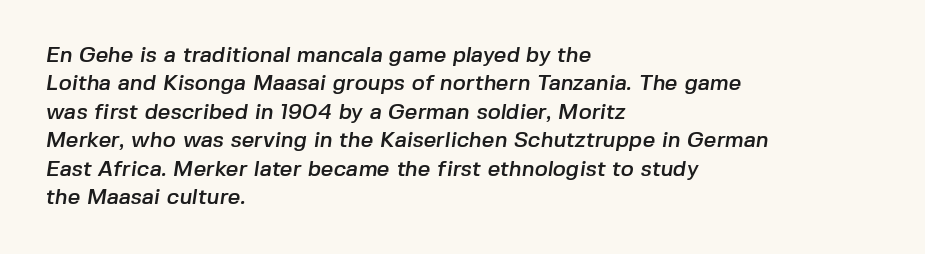
The image shows 22 px text type; set left-aligned, normal line spacing (1.29x), normal letter spacing, not underlined.
